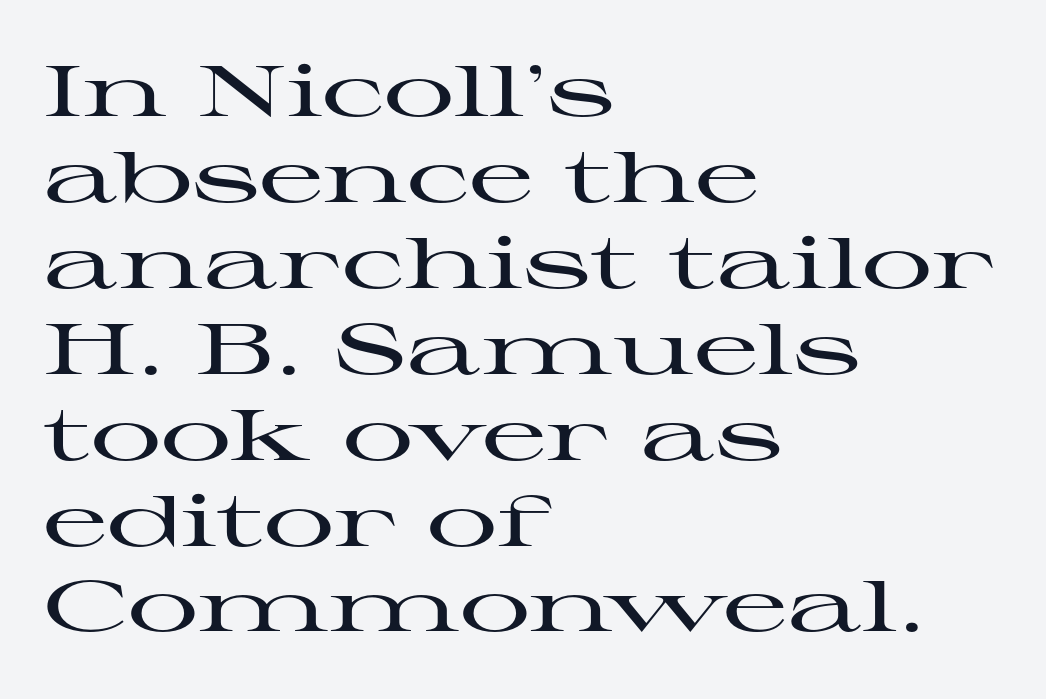
Notice how the passage keeps a crisp vertical edge on the left only. Tracking value appears to be zero — textbook default spacing. Spacing verdict: proportional, widths tailored to each character. Descenders are the only things crossing below the line.
